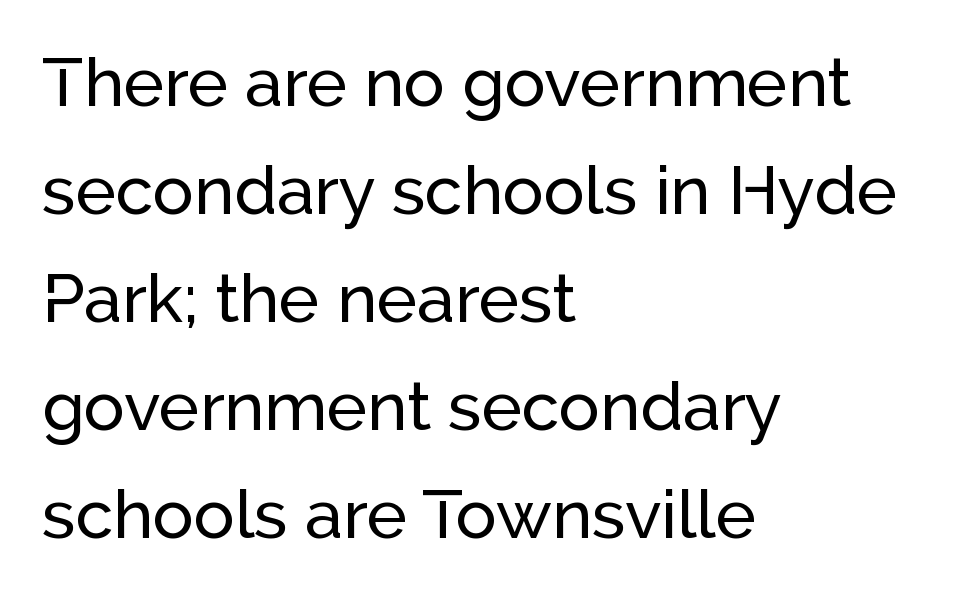
{"serif": "no", "italic": "no", "width": "normal", "stroke_contrast": "low", "x_height": "medium", "monospaced": "no", "underline": "no", "align": "left", "line_spacing": "normal", "line_spacing_ratio": 1.59, "letter_spacing": "normal", "letter_spacing_em": 0.0, "glyph_px": 68}
